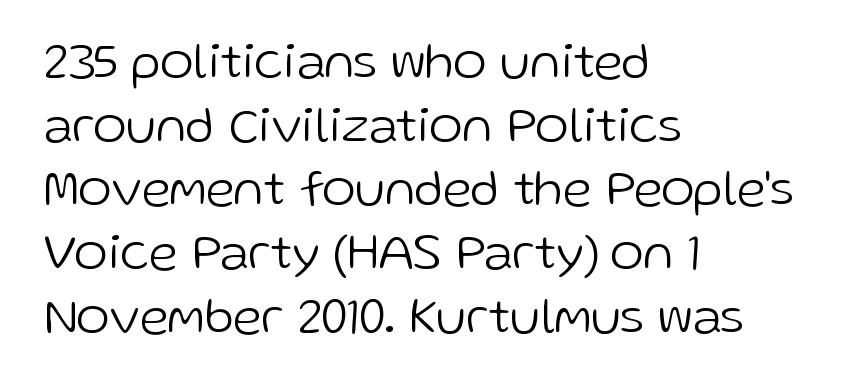
{"serif": "no", "italic": "no", "bold": "no", "weight": "light", "width": "normal", "stroke_contrast": "low", "x_height": "medium", "monospaced": "no", "underline": "no", "align": "left", "line_spacing": "normal", "line_spacing_ratio": 1.25, "letter_spacing": "normal", "letter_spacing_em": 0.0, "glyph_px": 51}
